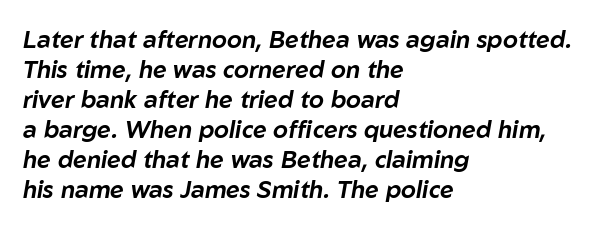
The image shows 24 px text type, italic (leaning right); set left-aligned, normal line spacing (1.25x), normal letter spacing, not underlined.
